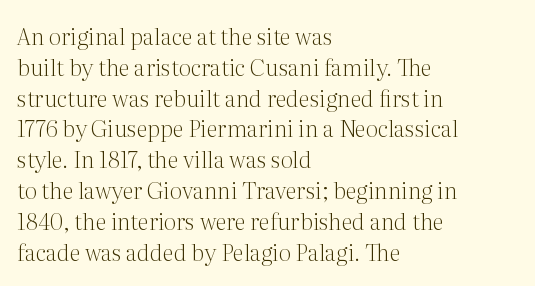
The image shows 23 px text type, upright; set left-aligned, normal line spacing (1.34x), normal letter spacing, not underlined.
